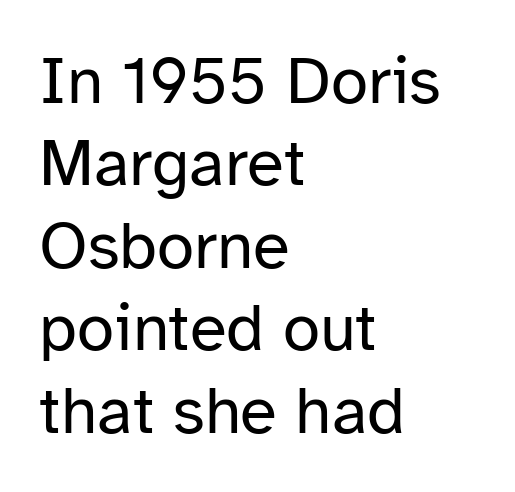
{"serif": "no", "italic": "no", "bold": "no", "weight": "regular", "width": "normal", "stroke_contrast": "low", "x_height": "medium", "monospaced": "no", "underline": "no", "align": "left", "line_spacing_ratio": 1.23, "letter_spacing": "normal", "letter_spacing_em": 0.0, "glyph_px": 67}
